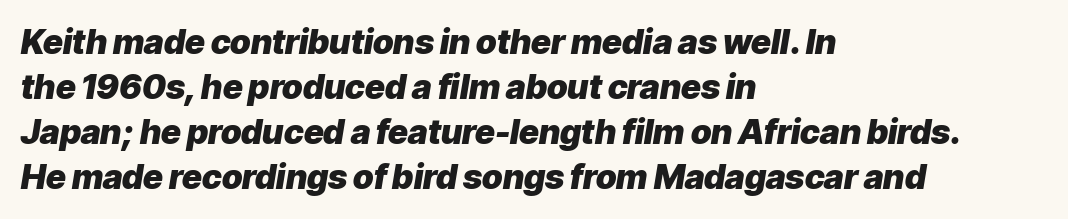
Q: Is the text bold? A: Yes.
Q: Is the text italic (slanted)? A: Yes, it leans right by about 9 degrees.
Q: Is the text underlined? A: No.
Q: How is the paragraph aligned? A: Left-aligned.
Q: Is the spacing between letters normal or unusually wide? A: Normal.
Q: Is the spacing between lines tight, normal or loose? A: Normal.
Q: Width (condensed, normal, or wide)? A: Normal.
Q: Stroke contrast? A: Low.
Q: x-height? A: Medium.
Q: Monospaced? A: No.
